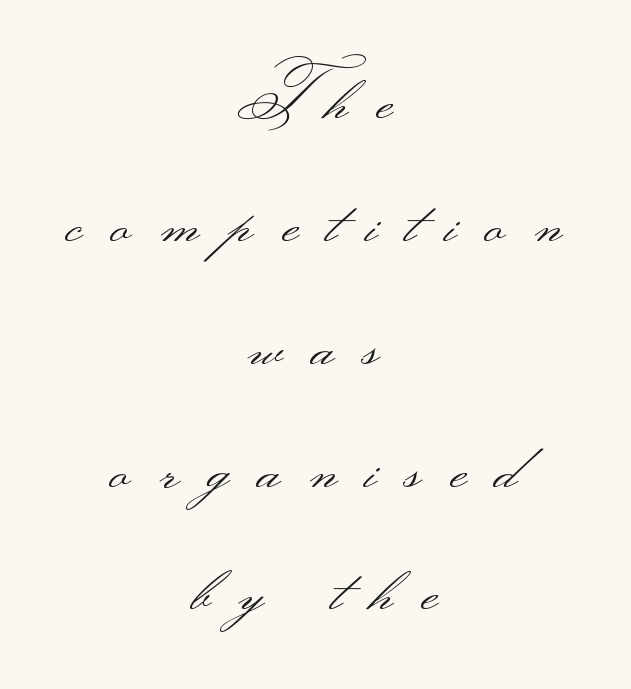
Q: Is the text bold? A: No.
Q: Is the text italic (slanted)? A: Yes.
Q: Is the typeface a serif or a sans-serif typeface? A: Sans-serif.
Q: Is the text underlined? A: No.
Q: How is the paragraph aligned? A: Centered.
Q: Is the spacing between letters normal or unusually wide? A: Unusually wide.
Q: Width (condensed, normal, or wide)? A: Wide.
Q: Stroke contrast? A: Medium.
Q: Monospaced? A: No.
